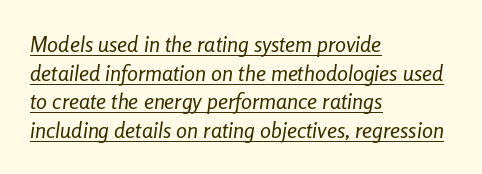
{"italic": "yes", "lean": "right", "slant_degrees": 8, "bold": "no", "underline": "yes", "align": "left", "line_spacing": "normal", "line_spacing_ratio": 1.3, "letter_spacing": "normal", "letter_spacing_em": 0.0, "glyph_px": 22}
